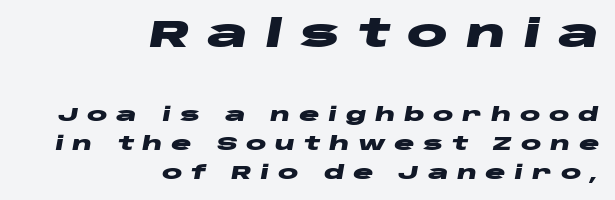
Slanted lettering throughout. Strokes here are thick enough to call this a true bold. Here the glyphs are tracked loosely, breaking word shapes into spaced letters. The letters advance in unequal steps, a hallmark of proportional type. Beneath every word, the page is bare. The emphasis by scale lands on block number one, above.
